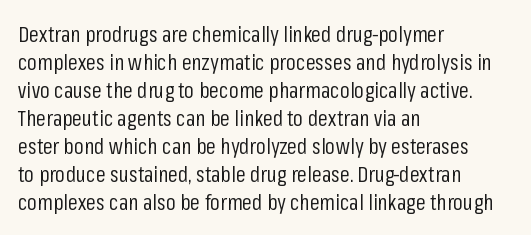
No extra ink here — the face is not bold. Students, observe: this is what conventionally led text looks like. Visually the block forms a straight wall on the left and a jagged coastline on the right. Clear beneath every line of the passage.
